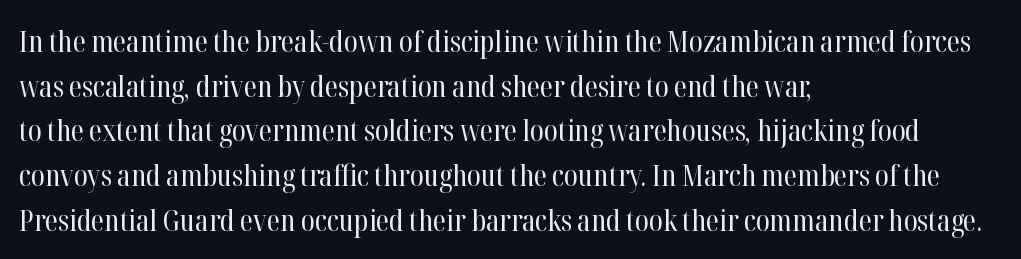
{"serif": "yes", "italic": "no", "bold": "no", "weight": "regular", "width": "condensed", "stroke_contrast": "high", "x_height": "medium", "monospaced": "no", "underline": "no", "align": "left", "line_spacing": "normal", "line_spacing_ratio": 1.49, "letter_spacing": "normal", "letter_spacing_em": 0.0, "glyph_px": 30}
